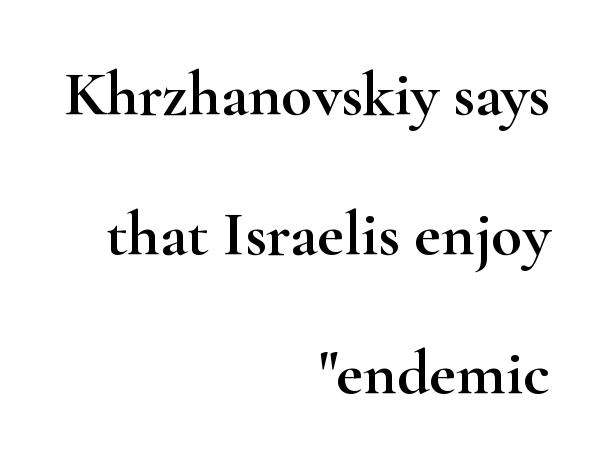
{"serif": "yes", "italic": "no", "width": "wide", "stroke_contrast": "high", "x_height": "small", "monospaced": "no", "underline": "no", "align": "right", "line_spacing": "loose", "line_spacing_ratio": 2.18, "letter_spacing": "normal", "letter_spacing_em": 0.0, "glyph_px": 64}
